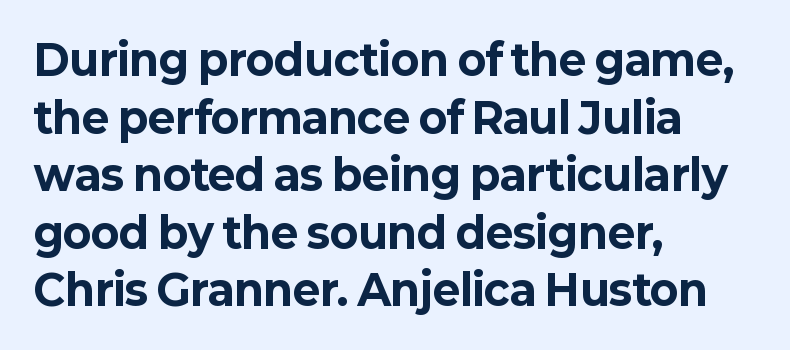
{"serif": "no", "italic": "no", "bold": "yes", "weight": "bold", "width": "normal", "stroke_contrast": "low", "x_height": "medium", "monospaced": "no", "underline": "no", "align": "left", "line_spacing": "normal", "line_spacing_ratio": 1.37, "letter_spacing": "normal", "letter_spacing_em": 0.0, "glyph_px": 42}
